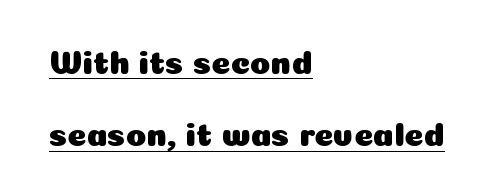
Q: Is the text italic (slanted)? A: No, it is upright.
Q: Is the typeface a serif or a sans-serif typeface? A: Sans-serif.
Q: Is the text underlined? A: Yes.
Q: How is the paragraph aligned? A: Left-aligned.
Q: Is the spacing between letters normal or unusually wide? A: Normal.
Q: Is the spacing between lines tight, normal or loose? A: Loose.
Q: Width (condensed, normal, or wide)? A: Normal.
Q: Stroke contrast? A: Low.
Q: x-height? A: Medium.
Q: Monospaced? A: No.
